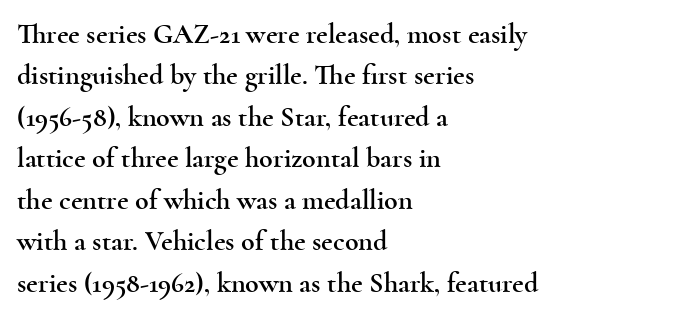
The image shows 28 px wide serif type, upright; set left-aligned, normal line spacing (1.48x), normal letter spacing, not underlined; a small x-height.
